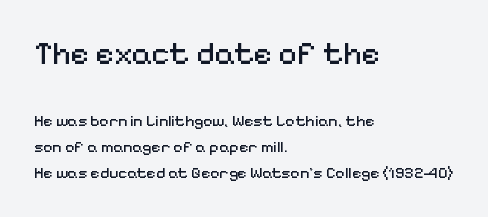
The image shows 32 px regular-weight sans-serif type, upright; set left-aligned, normal line spacing (1.61x), normal letter spacing, not underlined; the first (top) block is 2.0x larger; medium stroke contrast and a medium x-height.
